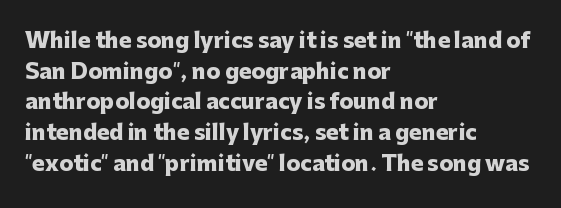
The image shows 21 px bold type, upright; set left-aligned, normal line spacing (1.46x), normal letter spacing, not underlined.
